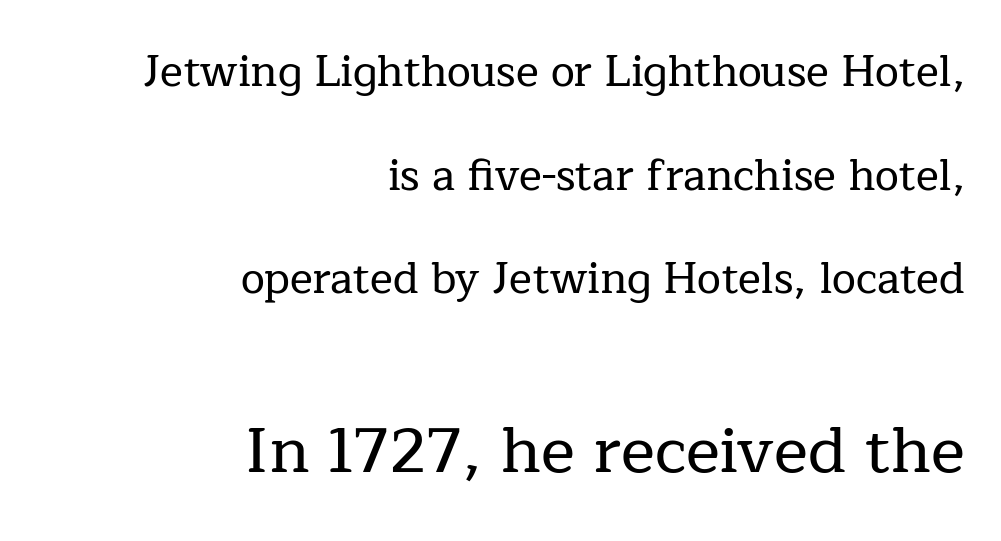
The ragged edge is on the left, which tells us the setting is flush right. A typesetter would call this zero additional tracking. The typeface chosen for these lines features serifs. The following chunk of copy outweighs the initial chunk in type size. Only glyphs here, with clear space below each row. Leading is clearly above the norm, producing a sparse column.
